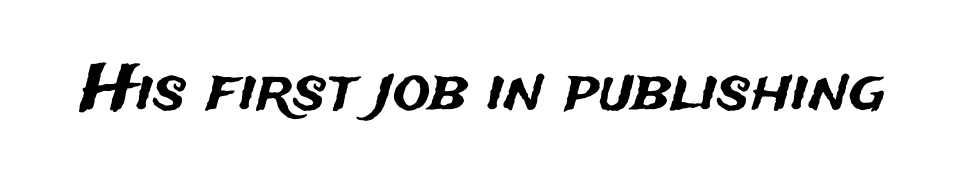
Think of a printed novel: that variable character pitch is what you see here. Font category for this specimen: sans-serif. The zone under the glyphs is completely vacant.
